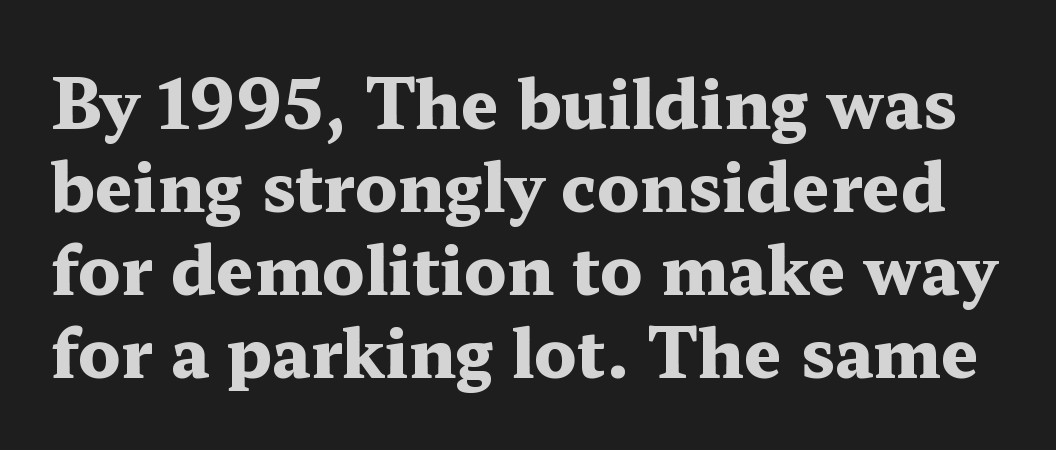
Q: Is the text bold? A: Yes.
Q: Is the text italic (slanted)? A: No, it is upright.
Q: Is the typeface a serif or a sans-serif typeface? A: Serif.
Q: Is the text underlined? A: No.
Q: Is the spacing between letters normal or unusually wide? A: Normal.
Q: Width (condensed, normal, or wide)? A: Wide.
Q: Stroke contrast? A: Medium.
Q: x-height? A: Medium.
Q: Monospaced? A: No.
